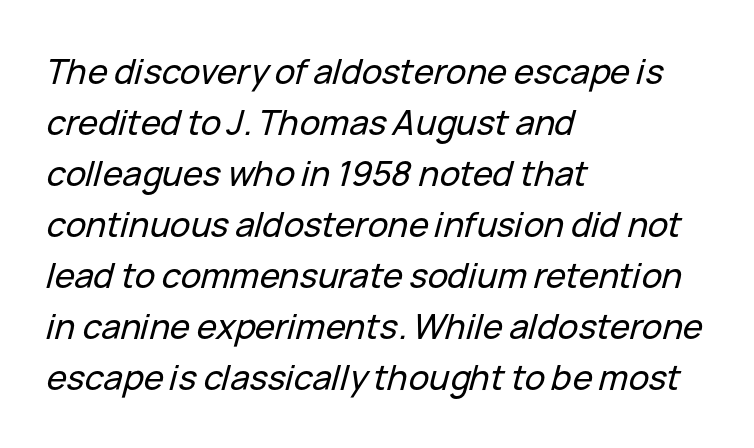
The image shows 34 px text type, italic (leaning right); set left-aligned, normal line spacing (1.5x), normal letter spacing, not underlined; low stroke contrast and a medium x-height.
